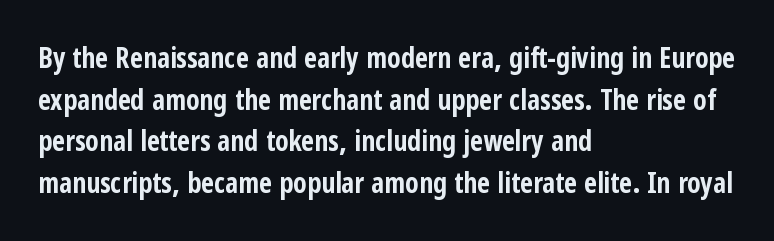
A student would call this left alignment; a typographer would say flush left, rag right. Quick note: underline off. The gaps between neighbouring characters are ordinary and unremarkable. Ascenders rise straight up at ninety degrees.
